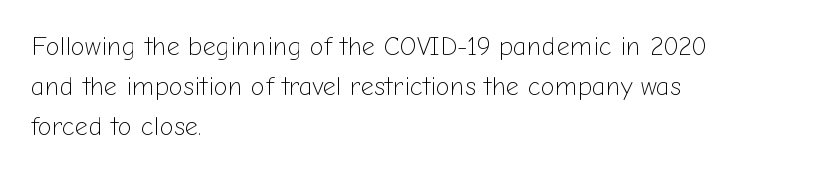
{"italic": "no", "bold": "no", "underline": "no", "align": "left", "line_spacing": "normal", "line_spacing_ratio": 1.54, "letter_spacing": "normal", "letter_spacing_em": 0.0, "glyph_px": 26}
